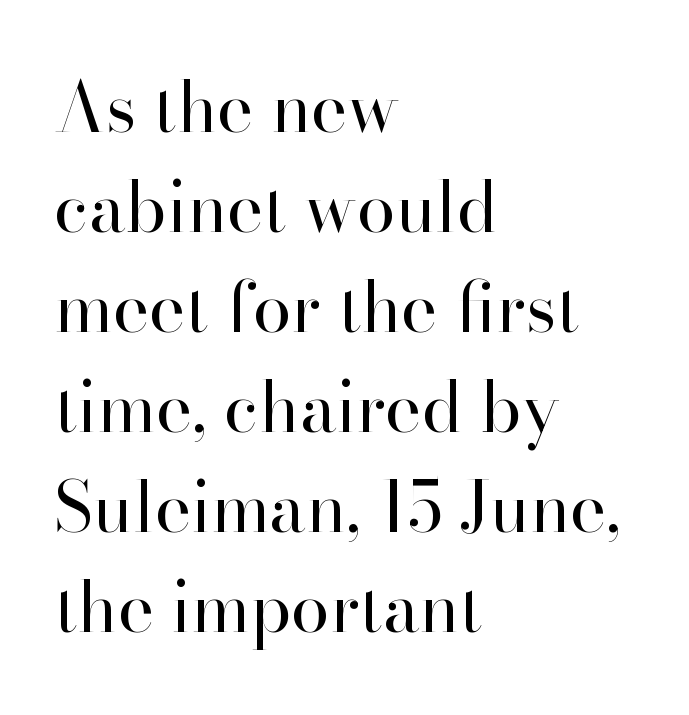
The image shows 69 px regular-weight serif type, upright; set left-aligned, normal line spacing (1.45x), normal letter spacing, not underlined; high stroke contrast and a small x-height.
